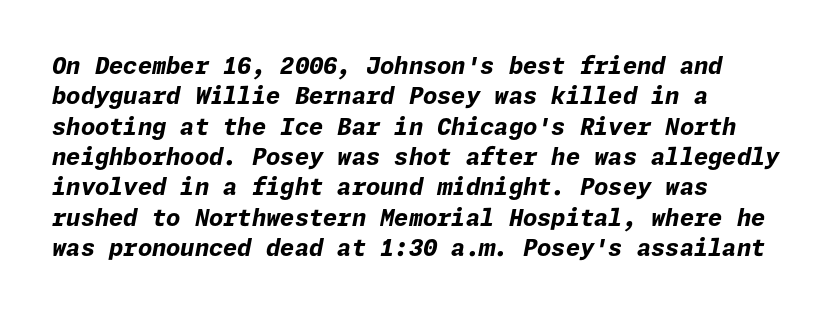
{"italic": "yes", "lean": "right", "slant_degrees": 11, "bold": "yes", "underline": "no", "line_spacing": "normal", "line_spacing_ratio": 1.32, "letter_spacing": "normal", "letter_spacing_em": 0.0, "glyph_px": 23}
